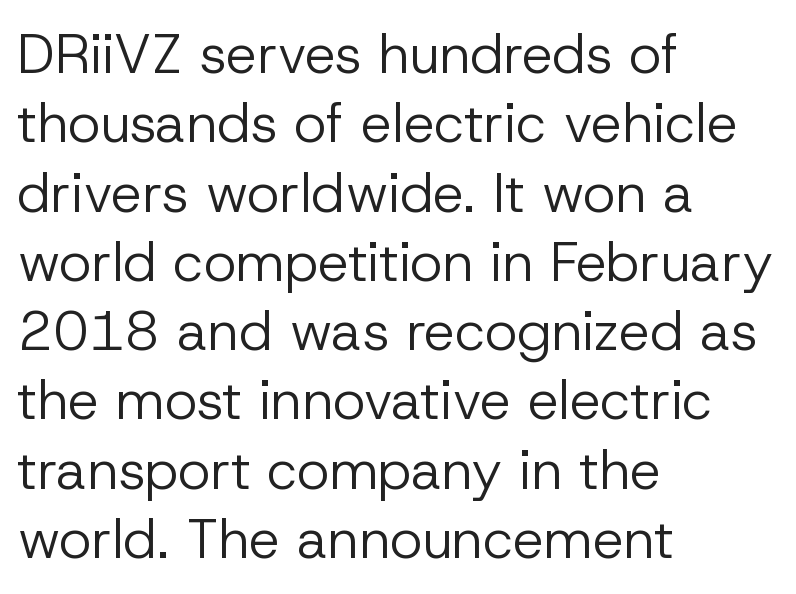
The image shows 55 px regular-weight sans-serif type, upright; set left-aligned, normal line spacing (1.26x), normal letter spacing, not underlined; low stroke contrast and a medium x-height.
